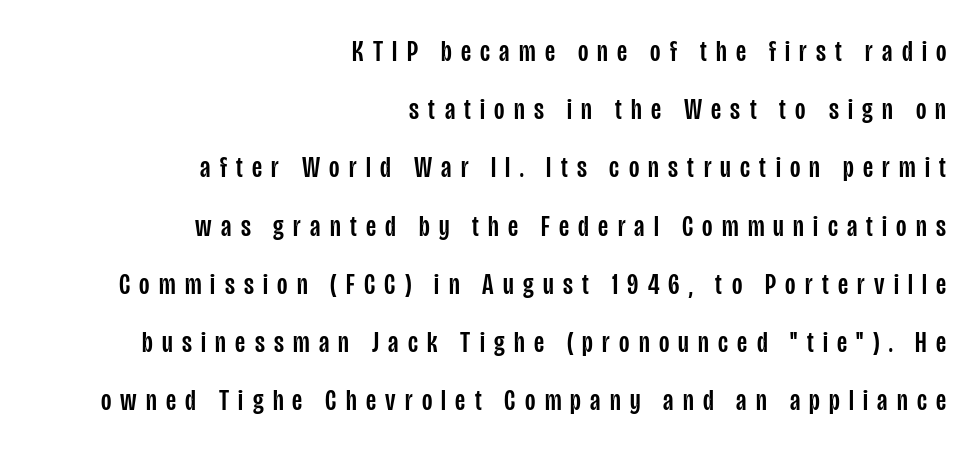
The image shows 30 px condensed sans-serif type, upright; set right-aligned, loose line spacing (1.94x), unusually wide letter spacing (+0.31 em), not underlined; low stroke contrast and a large x-height.
